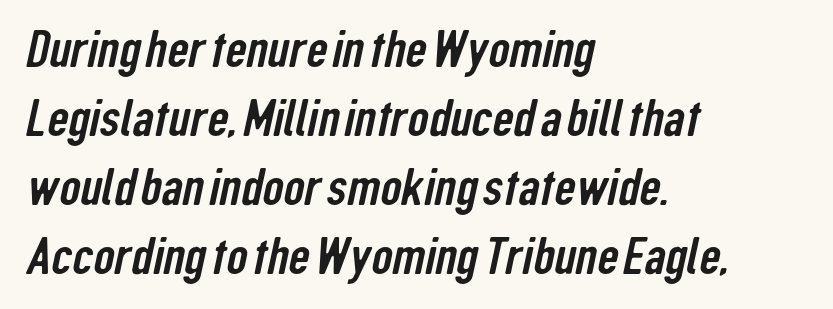
The image shows 52 px condensed sans-serif type; set left-aligned, normal line spacing (1.33x), normal letter spacing, not underlined; low stroke contrast and a medium x-height.
